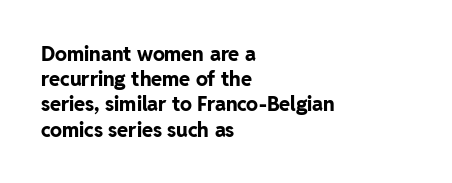
{"italic": "no", "bold": "yes", "underline": "no", "align": "left", "line_spacing": "normal", "line_spacing_ratio": 1.26, "letter_spacing": "normal", "letter_spacing_em": 0.0, "glyph_px": 20}
